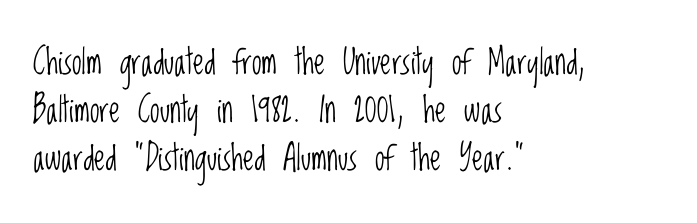
{"serif": "no", "italic": "no", "bold": "no", "weight": "light", "width": "condensed", "stroke_contrast": "low", "x_height": "large", "monospaced": "no", "underline": "no", "align": "left", "line_spacing": "normal", "line_spacing_ratio": 1.37, "letter_spacing": "normal", "letter_spacing_em": 0.0, "glyph_px": 35}
